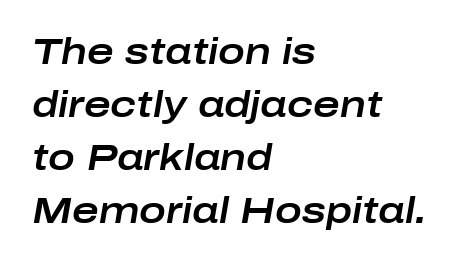
Every character sits at an angle, as italics do. Underlining? Definitely not there. The setting favours the left margin, as ordinary paragraphs usually do. Each letter keeps its own natural width here, so spacing adapts to shape. The leading is moderate, giving the passage an even texture. Between one letter and the next there's only the usual sliver of space.
